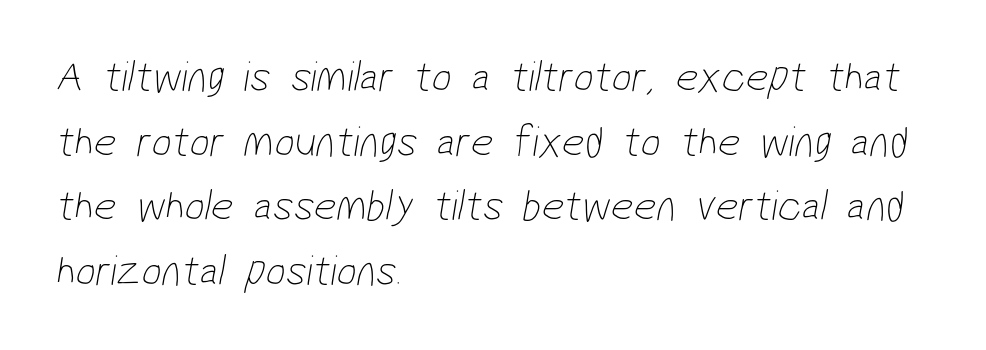
The image shows 44 px thin, condensed sans-serif type; set left-aligned, normal line spacing (1.47x), normal letter spacing, not underlined; low stroke contrast and a medium x-height.
